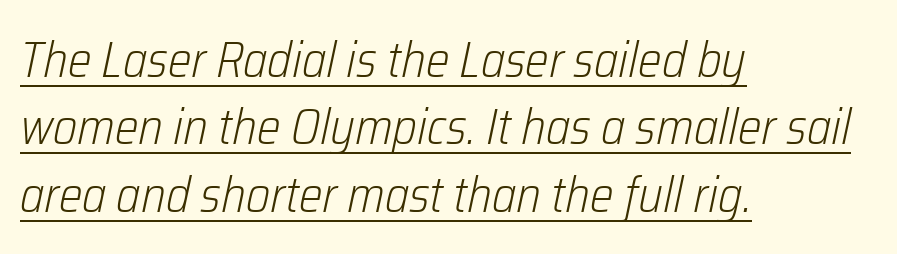
Character widths vary here, with narrow letters taking less room than wide ones. Each stroke keeps to a modest, everyday thickness or less. Style check: oblique. Between one letter and the next there's only the usual sliver of space.
